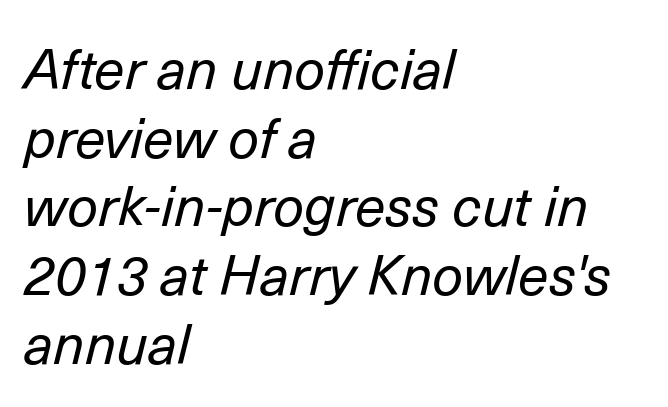
{"italic": "yes", "lean": "right", "slant_degrees": 14, "bold": "no", "weight": "regular", "width": "normal", "stroke_contrast": "low", "x_height": "medium", "monospaced": "no", "underline": "no", "align": "left", "line_spacing": "normal", "line_spacing_ratio": 1.25, "letter_spacing": "normal", "letter_spacing_em": 0.0, "glyph_px": 55}
